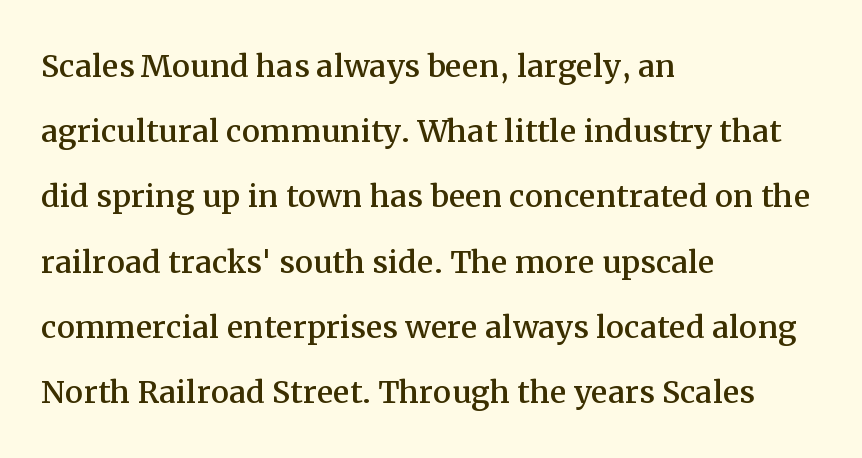
The image shows 41 px serif type, upright; set left-aligned, normal line spacing (1.59x), normal letter spacing, not underlined; medium stroke contrast and a medium x-height.
